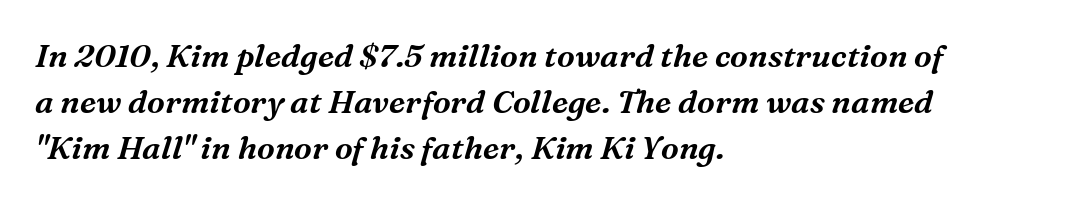
Whoever set this chose a conventional vertical rhythm. In terms of letterspacing, this is plain default setting. The face used here has a pronounced slope to its letters. Does the type have serifs? Yes, each stem ends in a small foot. The lines are quadded left. Underlining? Definitely not there.
